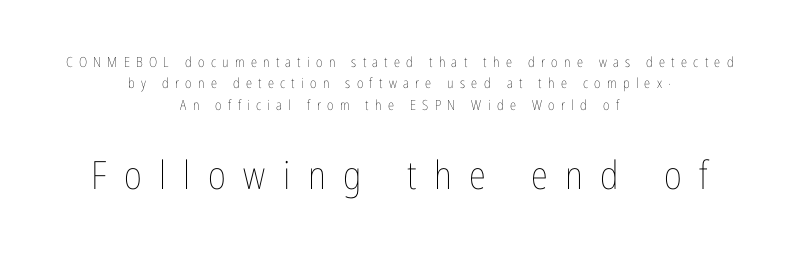
{"italic": "no", "bold": "no", "weight": "thin", "width": "condensed", "stroke_contrast": "low", "x_height": "medium", "monospaced": "no", "underline": "no", "align": "center", "line_spacing": "normal", "line_spacing_ratio": 1.53, "letter_spacing": "wide", "letter_spacing_em": 0.45, "larger_block": "second", "size_ratio": 2.79, "glyph_px": 39}
